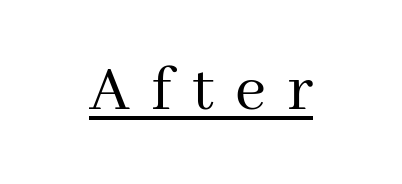
Q: Is the text bold? A: No.
Q: Is the text italic (slanted)? A: No, it is upright.
Q: Is the typeface a serif or a sans-serif typeface? A: Serif.
Q: Is the text underlined? A: Yes.
Q: How is the paragraph aligned? A: Centered.
Q: Is the spacing between letters normal or unusually wide? A: Unusually wide.
Q: Width (condensed, normal, or wide)? A: Normal.
Q: Stroke contrast? A: Medium.
Q: x-height? A: Medium.
Q: Monospaced? A: No.
